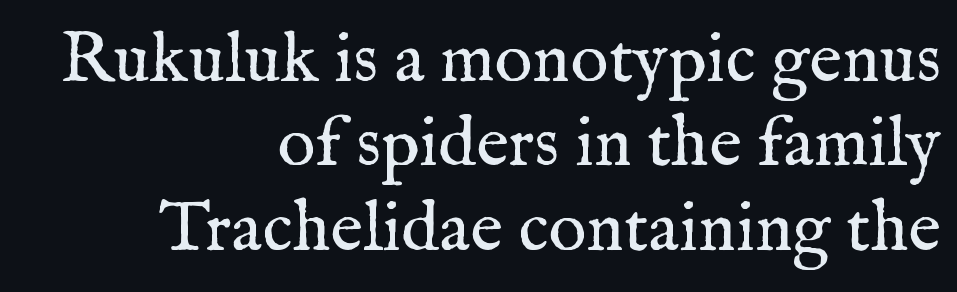
Q: Is the text bold? A: No.
Q: Is the text italic (slanted)? A: No, it is upright.
Q: Is the typeface a serif or a sans-serif typeface? A: Serif.
Q: Is the text underlined? A: No.
Q: How is the paragraph aligned? A: Right-aligned.
Q: Is the spacing between letters normal or unusually wide? A: Normal.
Q: Width (condensed, normal, or wide)? A: Normal.
Q: Stroke contrast? A: Medium.
Q: x-height? A: Medium.
Q: Monospaced? A: No.
